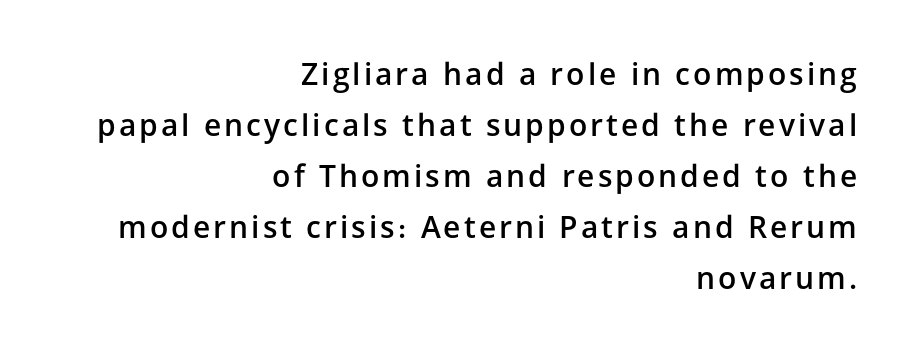
Letters rest on an invisible, unmarked baseline. Notice how descenders clear the ascenders below comfortably — that's standard leading. Examine the stroke ends and you'll find no serifs. Which margin do the lines hug? The right one — the left edge is uneven.
